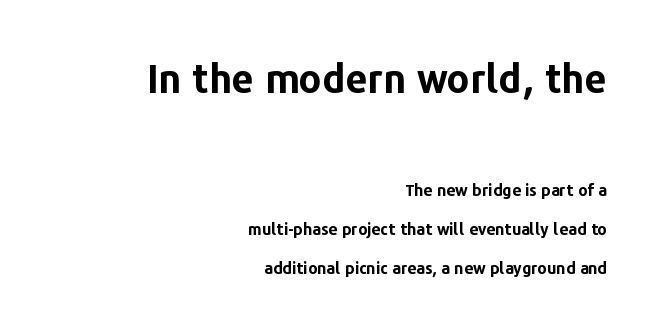
Q: Is the text bold? A: Yes.
Q: Is the text italic (slanted)? A: No, it is upright.
Q: Is the typeface a serif or a sans-serif typeface? A: Sans-serif.
Q: Is the text underlined? A: No.
Q: How is the paragraph aligned? A: Right-aligned.
Q: Is the spacing between letters normal or unusually wide? A: Normal.
Q: Is the spacing between lines tight, normal or loose? A: Loose.
Q: Which block of text is set in a larger size, the first (top) or the second (bottom)? A: The first (top) one.
Q: Width (condensed, normal, or wide)? A: Normal.
Q: Stroke contrast? A: Low.
Q: x-height? A: Medium.
Q: Monospaced? A: No.
